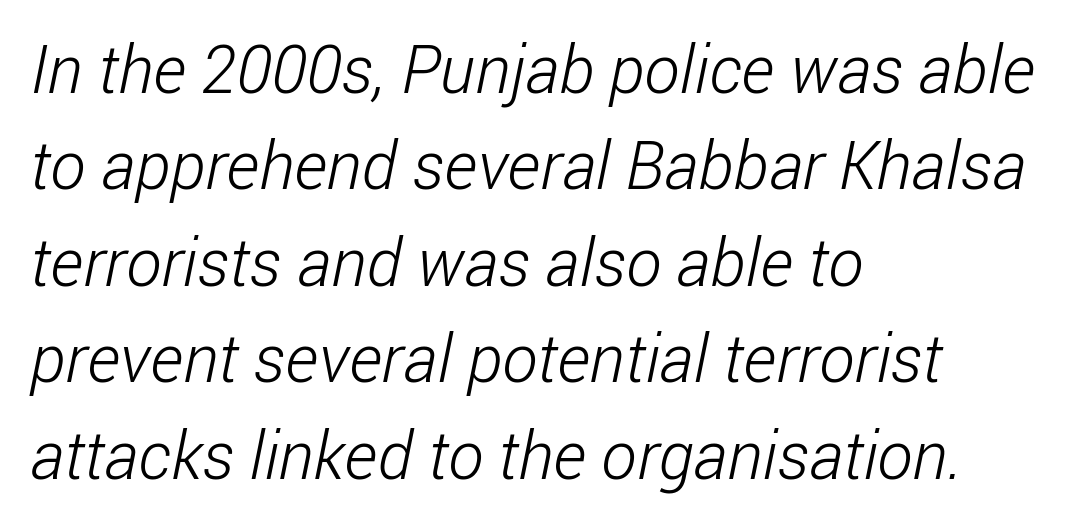
Observe the ordinary spacing: letters are neighbours, not strangers. The typesetter chose a ragged-right arrangement here. Character widths vary here, with narrow letters taking less room than wide ones. Heft: none added — not bold.
